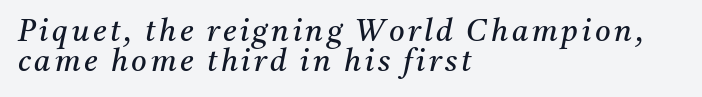
The image shows 30 px regular-weight serif type, italic (leaning right); set left-aligned, tight line spacing (1.0x), not underlined; medium stroke contrast and a medium x-height.
